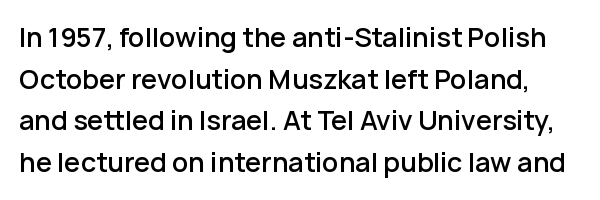
Q: Is the text bold? A: Semi-bold.
Q: Is the text italic (slanted)? A: No, it is upright.
Q: Is the text underlined? A: No.
Q: Is the spacing between letters normal or unusually wide? A: Normal.
Q: Is the spacing between lines tight, normal or loose? A: Normal.
